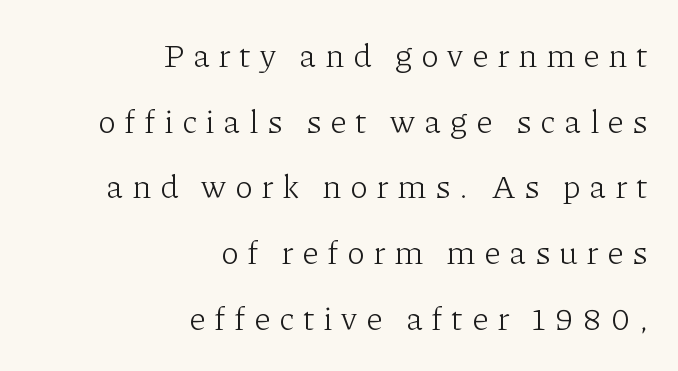
Widely set lines give the paragraph a tall, airy silhouette. The characters display serif detailing at their extremities. The paragraph shown leans on its right margin. Has an underline been added? It has not.
